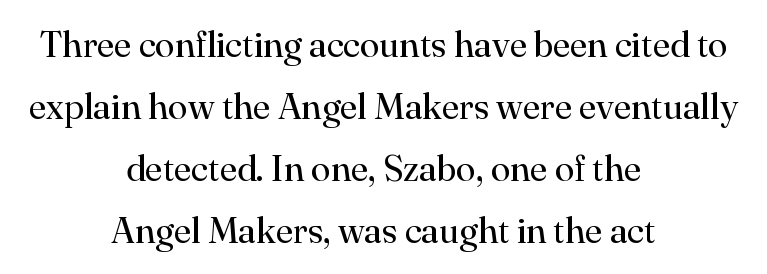
Q: Is the text bold? A: No.
Q: Is the text italic (slanted)? A: No, it is upright.
Q: Is the typeface a serif or a sans-serif typeface? A: Serif.
Q: Is the text underlined? A: No.
Q: How is the paragraph aligned? A: Centered.
Q: Is the spacing between letters normal or unusually wide? A: Normal.
Q: Width (condensed, normal, or wide)? A: Normal.
Q: Stroke contrast? A: High.
Q: x-height? A: Small.
Q: Monospaced? A: No.
